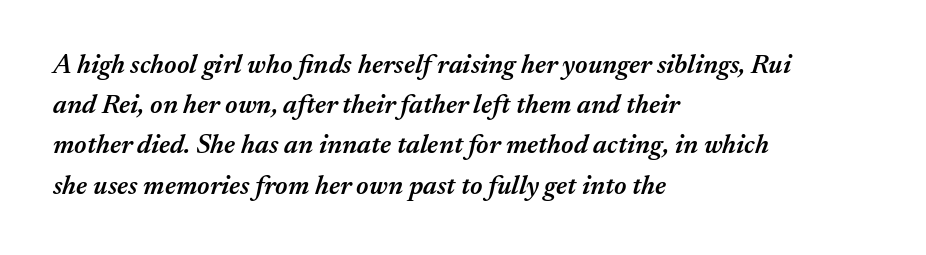
{"italic": "yes", "lean": "right", "slant_degrees": 17, "bold": "semi", "underline": "no", "align": "left", "line_spacing": "normal", "line_spacing_ratio": 1.49, "letter_spacing": "normal", "letter_spacing_em": 0.0, "glyph_px": 27}
